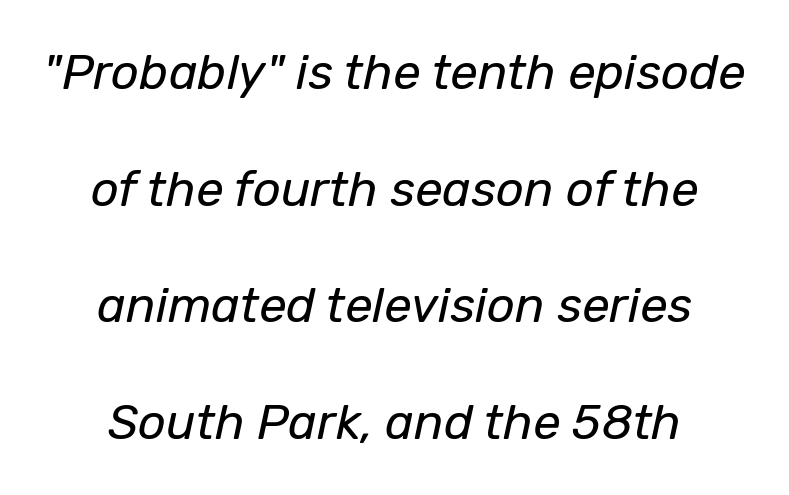
The image shows 49 px regular-weight type, italic (leaning right); set centered, loose line spacing (2.38x), normal letter spacing, not underlined; low stroke contrast and a medium x-height.
